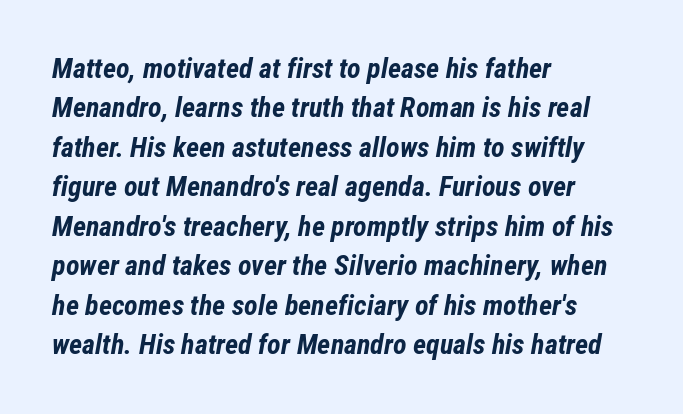
Q: Is the text bold? A: Yes.
Q: Is the text italic (slanted)? A: Yes, it leans right by about 12 degrees.
Q: Is the text underlined? A: No.
Q: How is the paragraph aligned? A: Left-aligned.
Q: Is the spacing between letters normal or unusually wide? A: Normal.
Q: Is the spacing between lines tight, normal or loose? A: Normal.
Q: Width (condensed, normal, or wide)? A: Condensed.
Q: Stroke contrast? A: Low.
Q: x-height? A: Medium.
Q: Monospaced? A: No.
